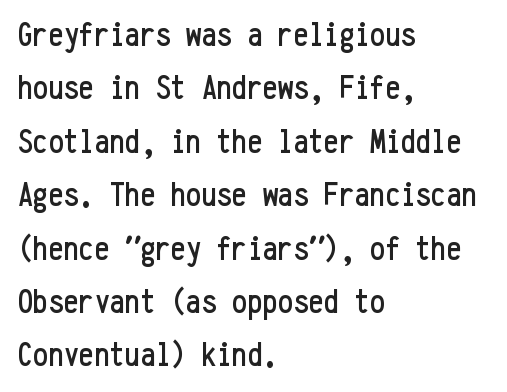
The image shows 34 px condensed sans-serif type, upright, monospaced; set left-aligned, normal line spacing (1.57x), normal letter spacing, not underlined; low stroke contrast and a medium x-height.
